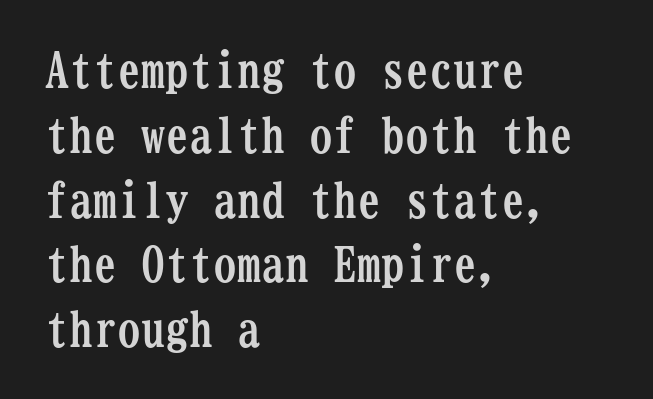
{"serif": "yes", "italic": "no", "bold": "yes", "weight": "semibold", "width": "condensed", "stroke_contrast": "low", "x_height": "medium", "monospaced": "yes", "underline": "no", "align": "left", "line_spacing": "normal", "line_spacing_ratio": 1.35, "letter_spacing": "normal", "letter_spacing_em": 0.0, "glyph_px": 48}
